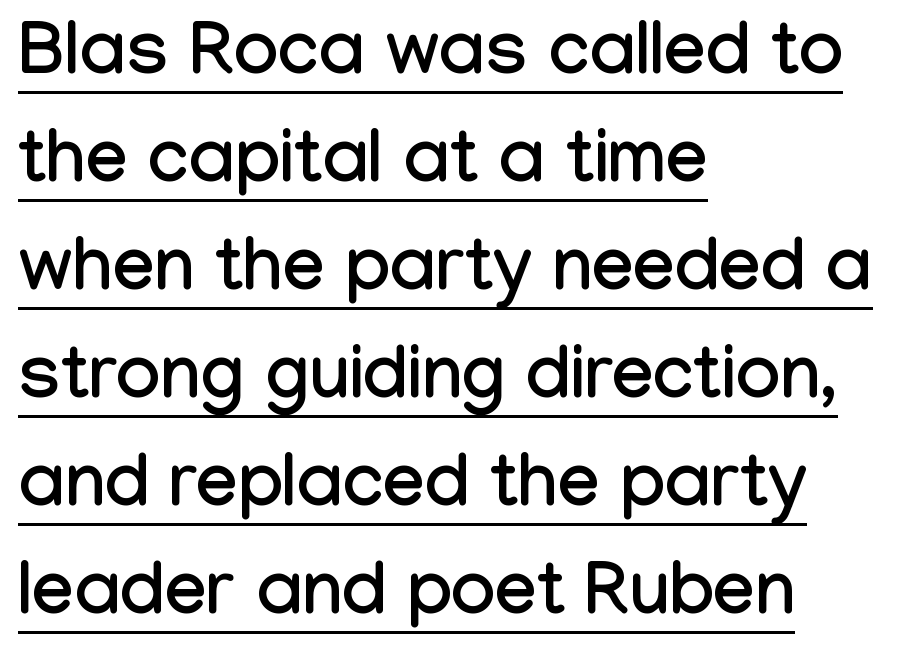
Q: Is the text italic (slanted)? A: No, it is upright.
Q: Is the typeface a serif or a sans-serif typeface? A: Sans-serif.
Q: Is the text underlined? A: Yes.
Q: How is the paragraph aligned? A: Left-aligned.
Q: Is the spacing between letters normal or unusually wide? A: Normal.
Q: Is the spacing between lines tight, normal or loose? A: Normal.
Q: Width (condensed, normal, or wide)? A: Condensed.
Q: Stroke contrast? A: Low.
Q: x-height? A: Medium.
Q: Monospaced? A: No.
